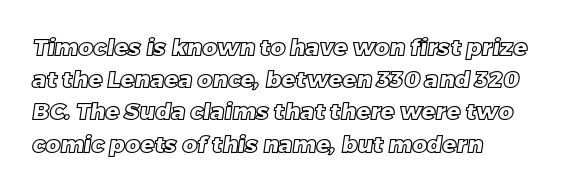
In terms of letterspacing, this is plain default setting. Unmarked baselines from the first word to the last. Every row of glyphs begins at an identical x-position on the left. A normal amount of white space separates one row of letters from the next.
